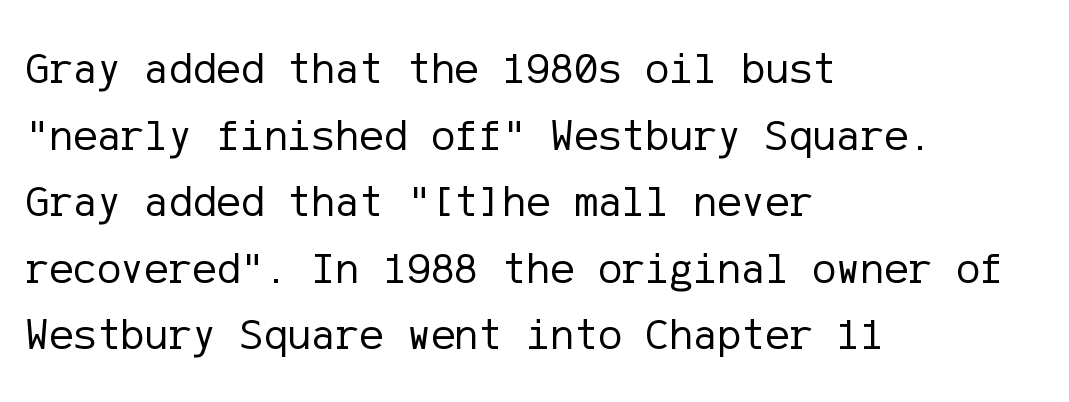
{"serif": "no", "italic": "no", "bold": "no", "weight": "regular", "width": "normal", "stroke_contrast": "low", "x_height": "medium", "underline": "no", "align": "left", "line_spacing": "normal", "line_spacing_ratio": 1.48, "letter_spacing": "normal", "letter_spacing_em": 0.0, "glyph_px": 45}
